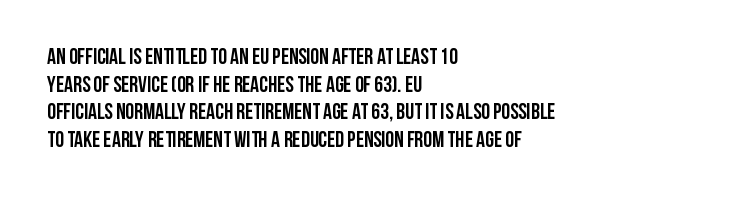
The image shows 22 px bold type, upright; set left-aligned, normal line spacing (1.26x), normal letter spacing, not underlined.
